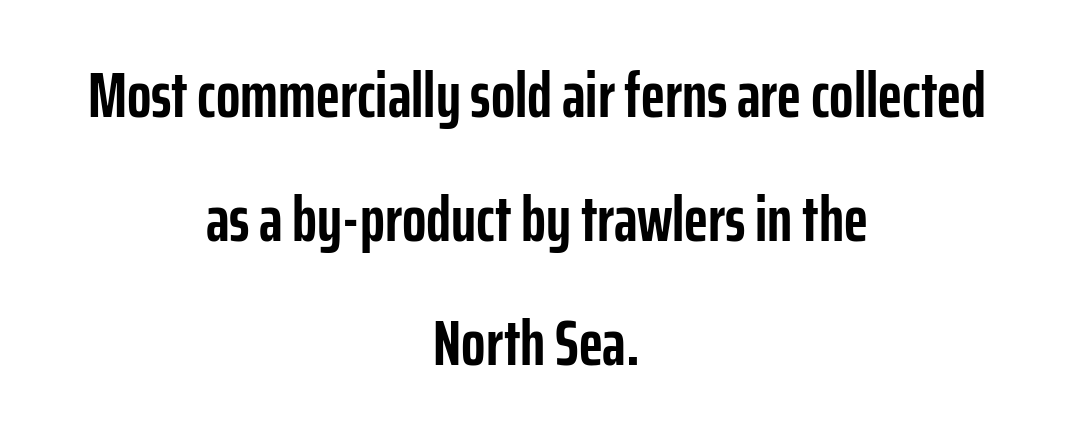
Q: Is the text bold? A: Yes.
Q: Is the text italic (slanted)? A: No, it is upright.
Q: Is the typeface a serif or a sans-serif typeface? A: Sans-serif.
Q: Is the text underlined? A: No.
Q: How is the paragraph aligned? A: Centered.
Q: Is the spacing between letters normal or unusually wide? A: Normal.
Q: Is the spacing between lines tight, normal or loose? A: Loose.
Q: Width (condensed, normal, or wide)? A: Condensed.
Q: Stroke contrast? A: Low.
Q: x-height? A: Medium.
Q: Monospaced? A: No.
